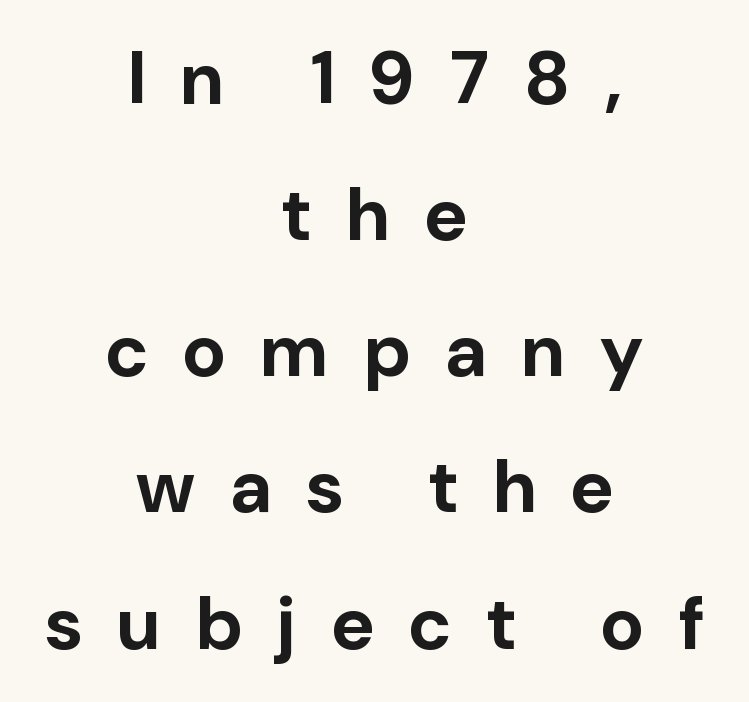
Q: Is the text bold? A: Yes.
Q: Is the text italic (slanted)? A: No, it is upright.
Q: Is the typeface a serif or a sans-serif typeface? A: Sans-serif.
Q: Is the text underlined? A: No.
Q: How is the paragraph aligned? A: Centered.
Q: Is the spacing between letters normal or unusually wide? A: Unusually wide.
Q: Width (condensed, normal, or wide)? A: Normal.
Q: Stroke contrast? A: Low.
Q: x-height? A: Medium.
Q: Monospaced? A: No.
